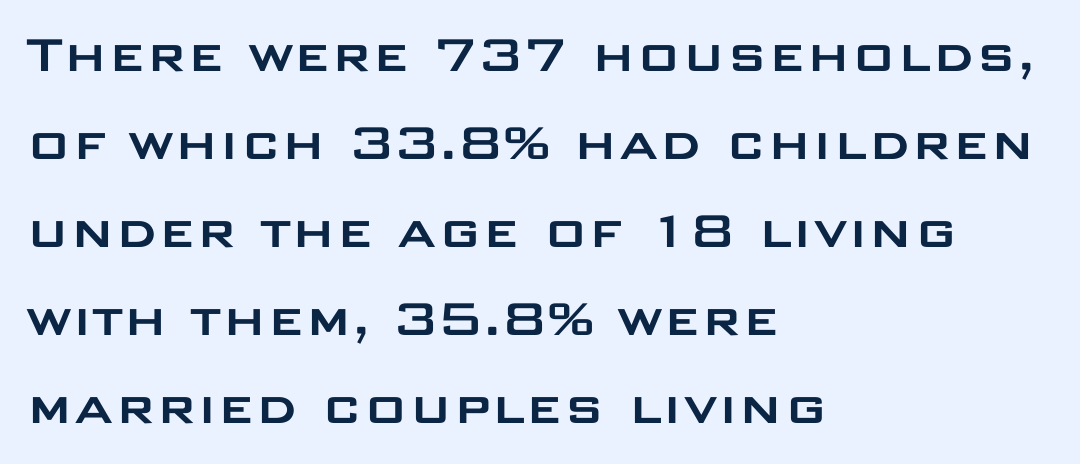
Q: Is the text italic (slanted)? A: No, it is upright.
Q: Is the typeface a serif or a sans-serif typeface? A: Sans-serif.
Q: Is the text underlined? A: No.
Q: How is the paragraph aligned? A: Left-aligned.
Q: Is the spacing between letters normal or unusually wide? A: Normal.
Q: Is the spacing between lines tight, normal or loose? A: Normal.
Q: Width (condensed, normal, or wide)? A: Wide.
Q: Stroke contrast? A: Low.
Q: x-height? A: Large.
Q: Monospaced? A: No.
